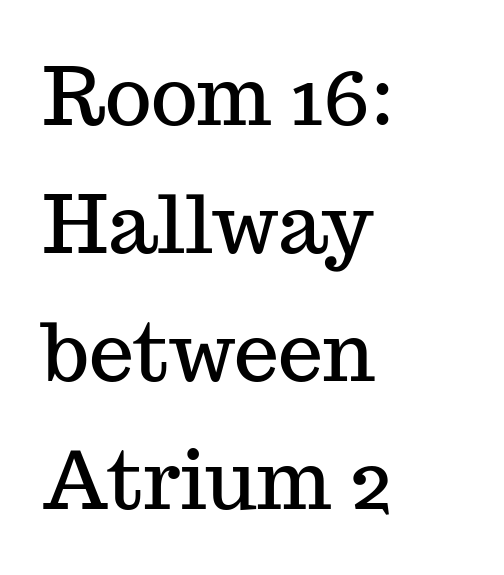
{"serif": "yes", "italic": "no", "width": "normal", "stroke_contrast": "medium", "x_height": "medium", "monospaced": "no", "underline": "no", "align": "left", "line_spacing": "normal", "line_spacing_ratio": 1.6, "letter_spacing": "normal", "letter_spacing_em": 0.0, "glyph_px": 80}
